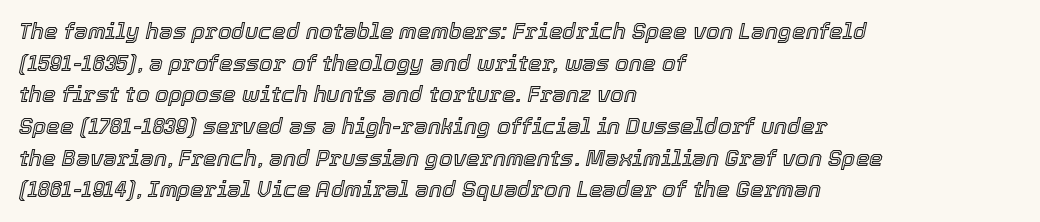
{"italic": "yes", "lean": "right", "slant_degrees": 12, "underline": "no", "align": "left", "line_spacing": "normal", "line_spacing_ratio": 1.44, "letter_spacing": "normal", "letter_spacing_em": 0.0, "glyph_px": 22}
